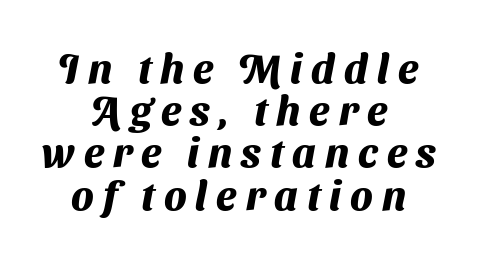
{"serif": "no", "bold": "yes", "weight": "heavy", "width": "normal", "stroke_contrast": "medium", "x_height": "medium", "monospaced": "no", "underline": "no", "align": "center", "line_spacing": "tight", "line_spacing_ratio": 1.03, "letter_spacing": "wide", "letter_spacing_em": 0.22, "glyph_px": 41}
